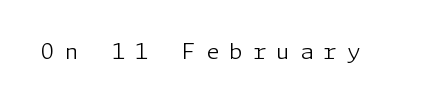
Q: Is the text bold? A: No.
Q: Is the text italic (slanted)? A: No, it is upright.
Q: Is the text underlined? A: No.
Q: Is the spacing between letters normal or unusually wide? A: Unusually wide.
